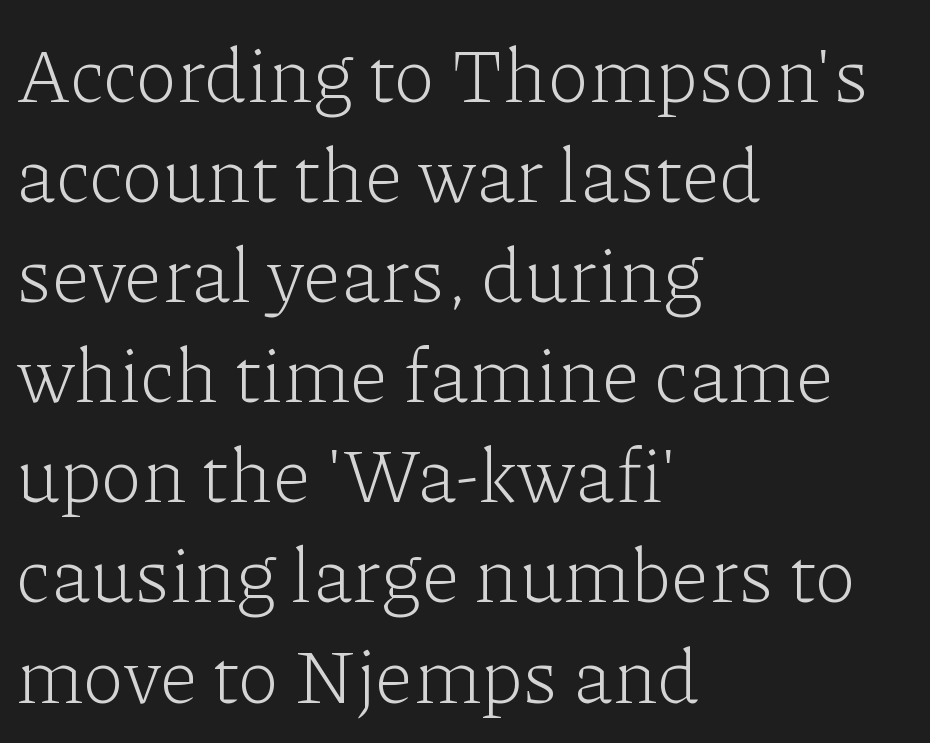
{"serif": "yes", "italic": "no", "bold": "no", "weight": "light", "width": "normal", "stroke_contrast": "low", "x_height": "medium", "monospaced": "no", "underline": "no", "align": "left", "line_spacing": "normal", "line_spacing_ratio": 1.3, "letter_spacing": "normal", "letter_spacing_em": 0.0, "glyph_px": 77}
